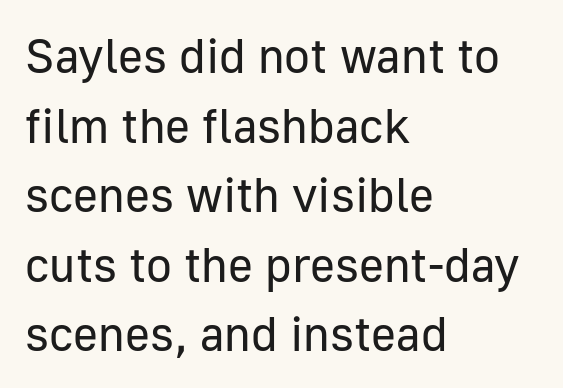
The image shows 48 px regular-weight sans-serif type, upright; set left-aligned, normal line spacing (1.45x), normal letter spacing, not underlined; low stroke contrast and a medium x-height.
